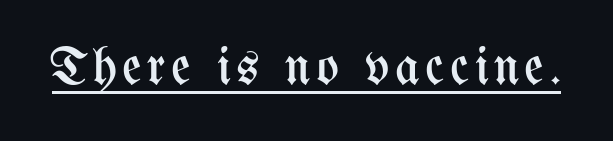
If you drew a line through each stem, it would be perfectly vertical. What decoration does the sample have? An underline. These lines are rendered in a variable-pitch font. Think standard paragraph weight, or any step lighter than that.
